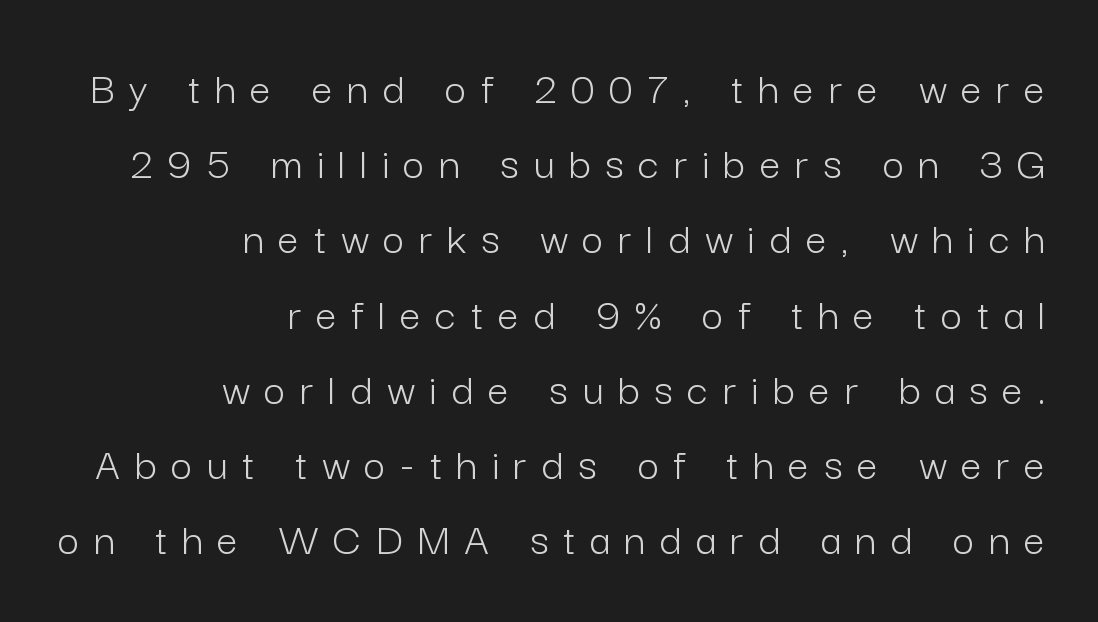
Q: Is the text bold? A: No.
Q: Is the text italic (slanted)? A: No, it is upright.
Q: Is the typeface a serif or a sans-serif typeface? A: Sans-serif.
Q: Is the text underlined? A: No.
Q: How is the paragraph aligned? A: Right-aligned.
Q: Is the spacing between letters normal or unusually wide? A: Unusually wide.
Q: Is the spacing between lines tight, normal or loose? A: Normal.
Q: Width (condensed, normal, or wide)? A: Normal.
Q: Stroke contrast? A: Low.
Q: x-height? A: Medium.
Q: Monospaced? A: No.
